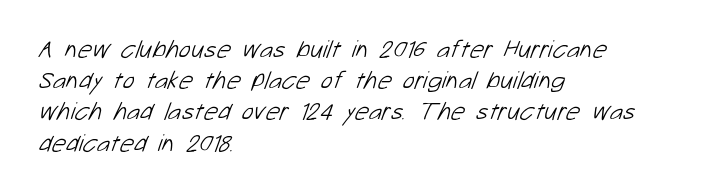
{"bold": "no", "underline": "no", "align": "left", "line_spacing": "normal", "line_spacing_ratio": 1.25, "letter_spacing": "normal", "letter_spacing_em": 0.0, "glyph_px": 25}
